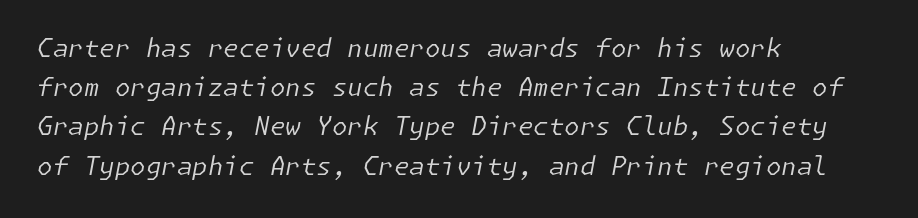
{"italic": "yes", "lean": "right", "slant_degrees": 11, "bold": "no", "underline": "no", "align": "left", "line_spacing": "normal", "line_spacing_ratio": 1.57, "letter_spacing": "normal", "letter_spacing_em": 0.0, "glyph_px": 25}
